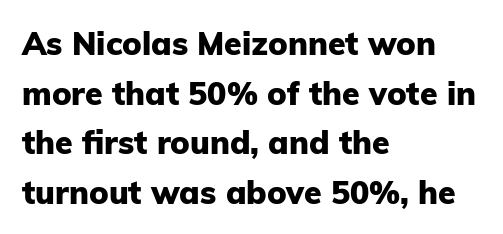
{"serif": "no", "italic": "no", "bold": "yes", "weight": "heavy", "width": "normal", "stroke_contrast": "low", "x_height": "medium", "monospaced": "no", "underline": "no", "align": "left", "line_spacing": "normal", "line_spacing_ratio": 1.55, "letter_spacing": "normal", "letter_spacing_em": 0.0, "glyph_px": 32}
